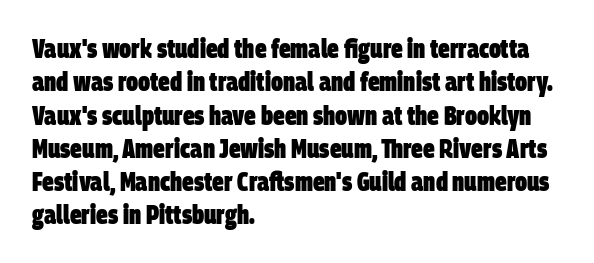
{"bold": "yes", "underline": "no", "align": "left", "line_spacing": "normal", "line_spacing_ratio": 1.28, "letter_spacing": "normal", "letter_spacing_em": 0.0, "glyph_px": 26}
